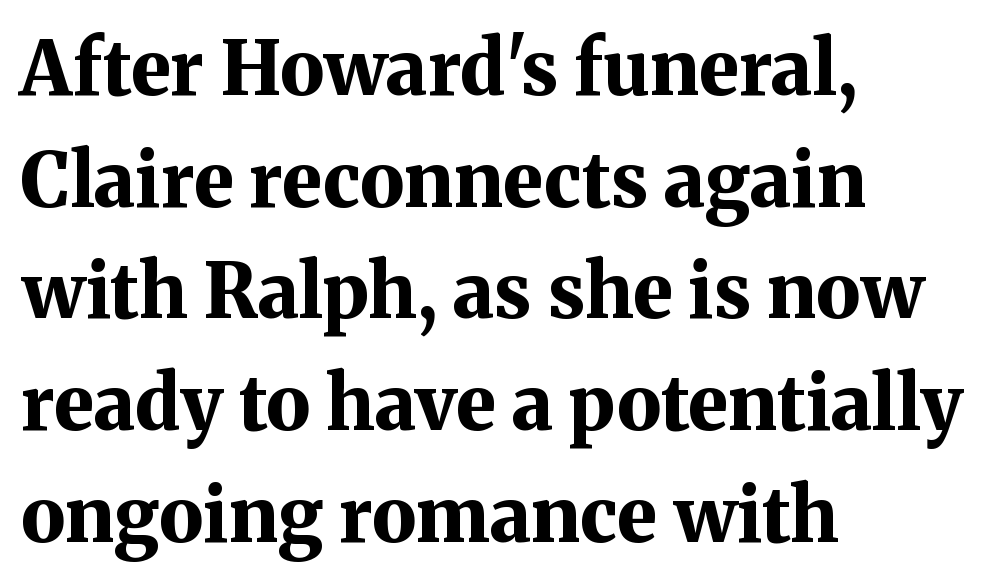
Serif or sans? Serif — the stroke terminals have little feet. Each row of text sits above clean, open space. Each line starts at the same left margin while the right side varies. The characters look thick and weighty, a clear bold. Successive baselines arrive at the customary interval.
